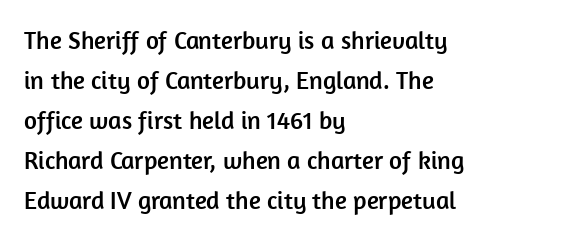
The lines are quadded left. Italic? Not at all — the glyphs are vertical. Interline gaps are of average width in this sample. Each row of text sits above clean, open space. These lines keep a tight, regular rhythm from letter to letter.
